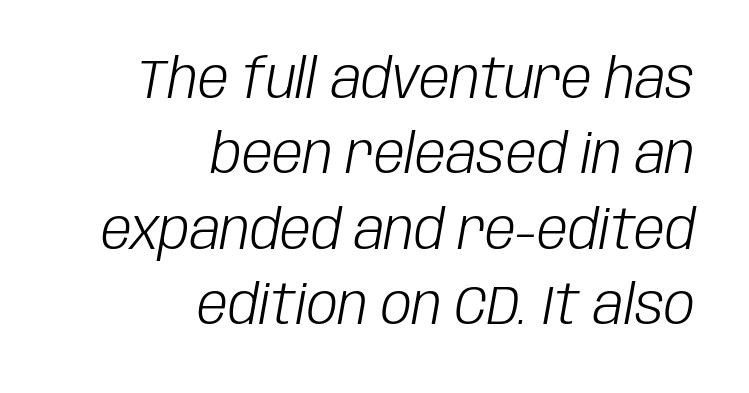
The zone under the glyphs is completely vacant. Vertical stems look standard width or narrower in stroke. Alignment: flush right. Posture: slanted. The rendering uses natural spacing where letterforms have individual widths.
